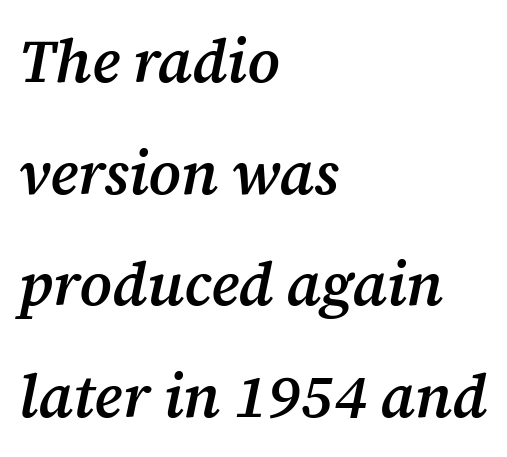
Letter spacing: default. There's an unmistakable incline to the writing here. Do the characters align in a grid? No, the font is proportional. The passage shown is typeset with a serif family. The rag falls on the right side of this text block. How heavy is the stroke? Medium-heavy — a semibold, shy of bold.
